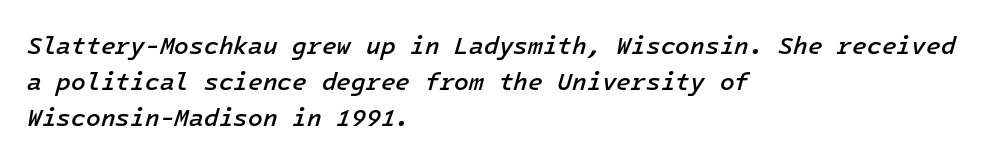
The image shows 24 px text type, italic (leaning right); set left-aligned, normal line spacing (1.49x), normal letter spacing, not underlined.
